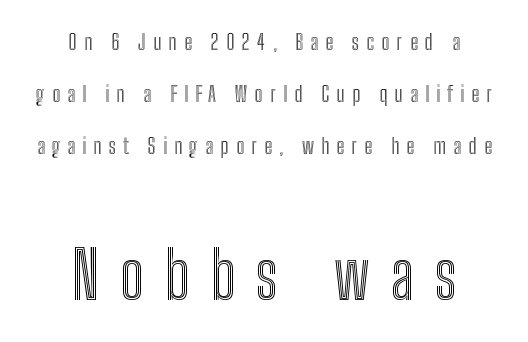
Q: Is the text italic (slanted)? A: No, it is upright.
Q: Is the text underlined? A: No.
Q: How is the paragraph aligned? A: Centered.
Q: Is the spacing between letters normal or unusually wide? A: Unusually wide.
Q: Is the spacing between lines tight, normal or loose? A: Loose.
Q: Which block of text is set in a larger size, the first (top) or the second (bottom)? A: The second (bottom) one.
Q: Width (condensed, normal, or wide)? A: Condensed.
Q: x-height? A: Medium.
Q: Monospaced? A: No.
